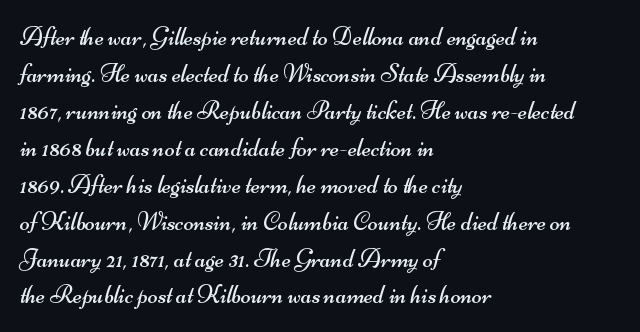
The image shows 26 px text type; set left-aligned, normal line spacing (1.42x), normal letter spacing, not underlined.
